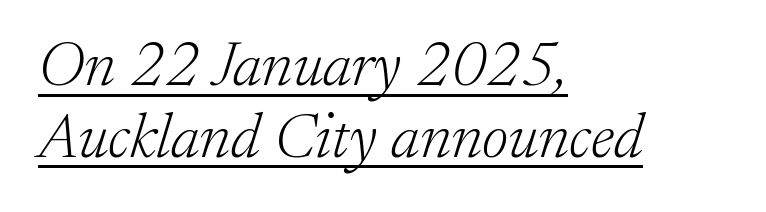
{"serif": "yes", "italic": "yes", "lean": "right", "slant_degrees": 17, "bold": "no", "weight": "light", "width": "normal", "stroke_contrast": "low", "x_height": "medium", "monospaced": "no", "underline": "yes", "align": "left", "line_spacing": "tight", "line_spacing_ratio": 1.14, "letter_spacing": "normal", "letter_spacing_em": 0.0, "glyph_px": 63}
